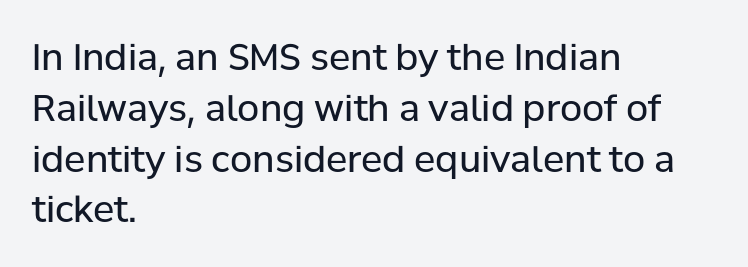
The image shows 36 px regular-weight sans-serif type, upright; set left-aligned, normal line spacing (1.41x), normal letter spacing, not underlined; low stroke contrast and a medium x-height.
